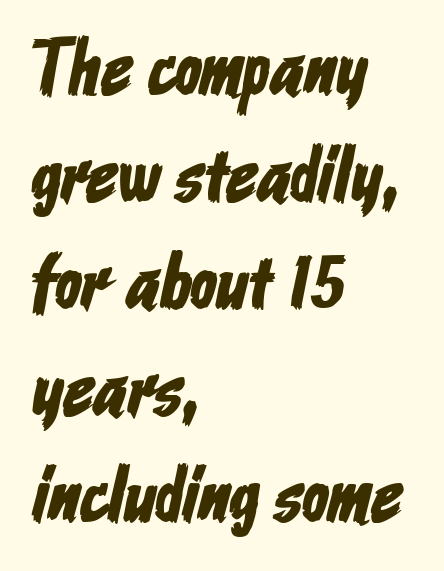
The image shows 78 px condensed sans-serif type; set left-aligned, normal line spacing (1.37x), normal letter spacing, not underlined; low stroke contrast and a medium x-height.
